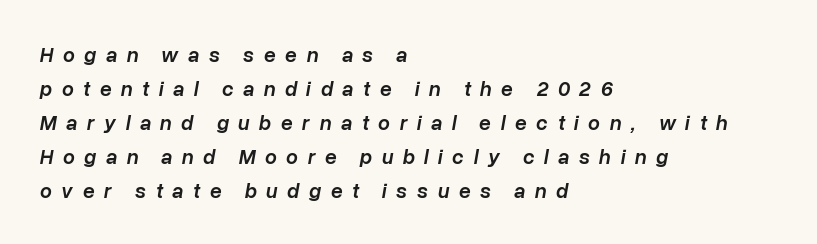
The image shows 21 px text type, italic (leaning right); set left-aligned, normal line spacing (1.62x), unusually wide letter spacing (+0.45 em), not underlined.
